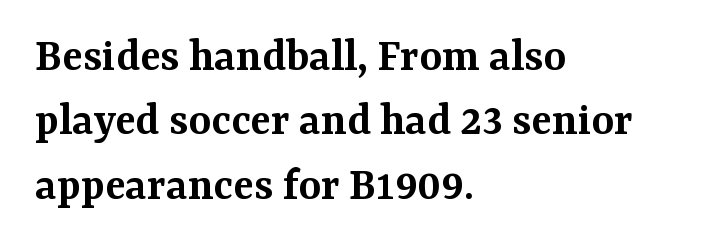
The image shows 48 px semibold serif type, upright; set left-aligned, normal line spacing (1.34x), normal letter spacing, not underlined; medium stroke contrast and a medium x-height.
